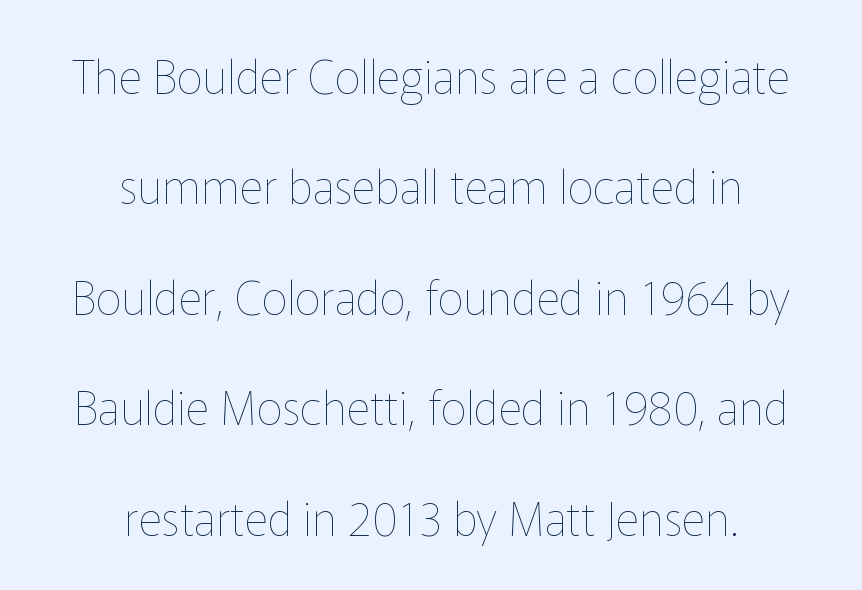
Notice the wide empty band between every row — that's loose leading. Here the designer chose a conventional face with non-uniform glyph widths. Look at the tracking — it's just the regular setting, nothing added. Stems and bowls with no extra thickness — not bold. Nobody drew a line under any word here.
